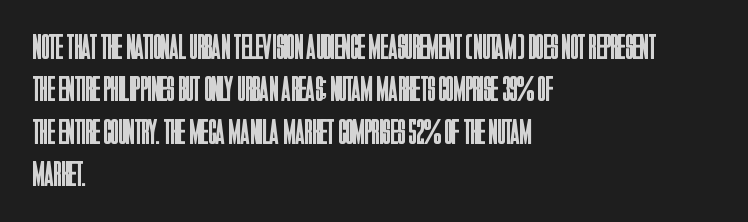
Observe the absence of serifs on each vertical stroke in this sample. Plain, unruled lines of type. The letterforms sit shoulder to shoulder at normal distance. Rendered with straight, roman letterforms. Which margin do the lines hug? The left one — the right edge is uneven.
